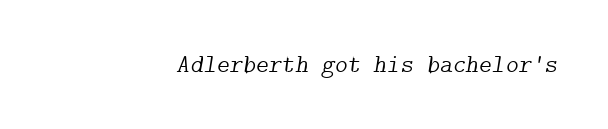
How are the letters spaced? Ordinarily, with no added tracking. Letters have the restrained weight of plain body copy at most. The specimen omits any rule beneath the text block's lines. Slanted lettering throughout.
